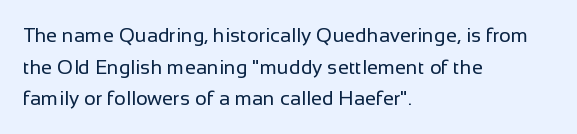
{"italic": "no", "bold": "no", "underline": "no", "align": "left", "line_spacing": "normal", "line_spacing_ratio": 1.58, "letter_spacing": "normal", "letter_spacing_em": 0.0, "glyph_px": 20}
